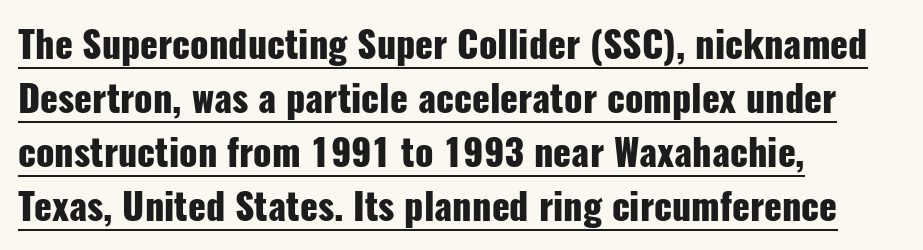
The image shows 37 px heavy, condensed sans-serif type, upright; set left-aligned, normal line spacing (1.46x), normal letter spacing, underlined; low stroke contrast and a medium x-height.
